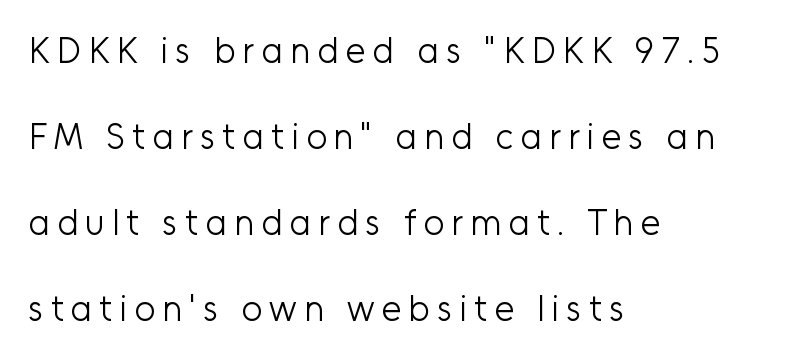
The passage shown is typed in a proportional face where columns would drift. Think standard paragraph weight, or any step lighter than that. Horizontal alignment here is leftward, the default for most running prose. This is the regular roman posture of the typeface. Examine the stroke ends and you'll find no serifs.
